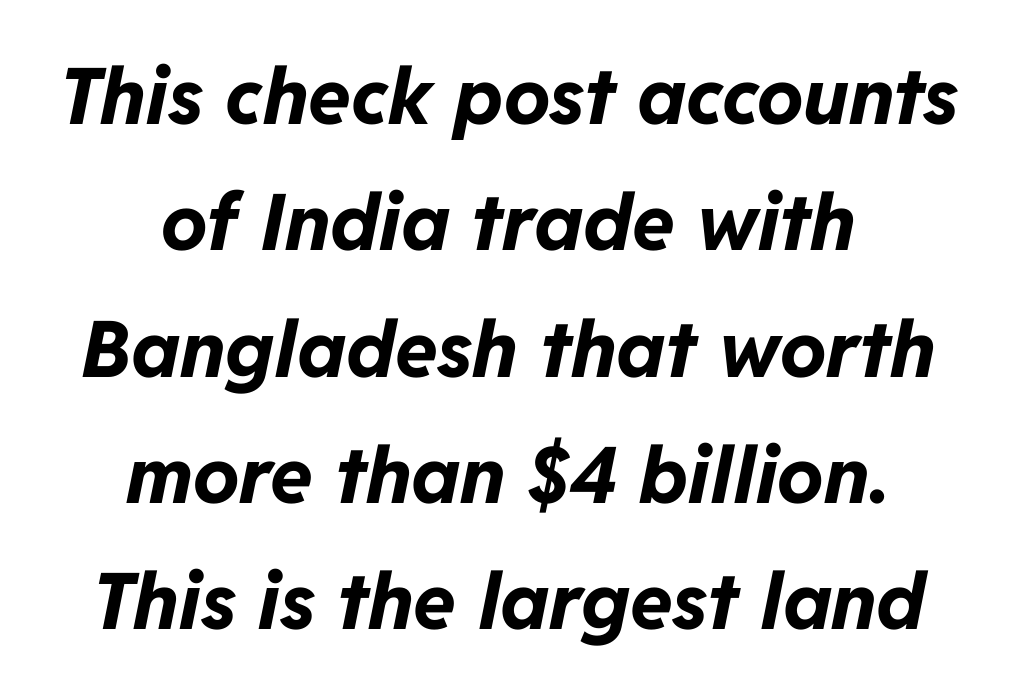
{"italic": "yes", "lean": "right", "slant_degrees": 11, "bold": "yes", "weight": "bold", "width": "normal", "stroke_contrast": "low", "x_height": "medium", "monospaced": "no", "underline": "no", "align": "center", "line_spacing": "normal", "line_spacing_ratio": 1.62, "letter_spacing": "normal", "letter_spacing_em": 0.0, "glyph_px": 78}
